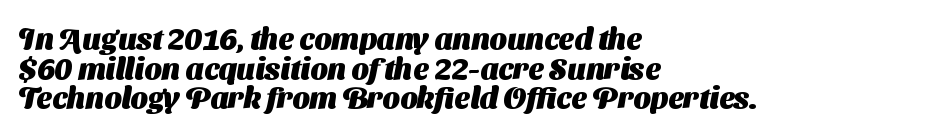
{"serif": "no", "bold": "yes", "weight": "heavy", "width": "normal", "stroke_contrast": "medium", "x_height": "medium", "monospaced": "no", "underline": "no", "align": "left", "line_spacing": "tight", "line_spacing_ratio": 0.99, "letter_spacing": "normal", "letter_spacing_em": 0.0, "glyph_px": 30}
